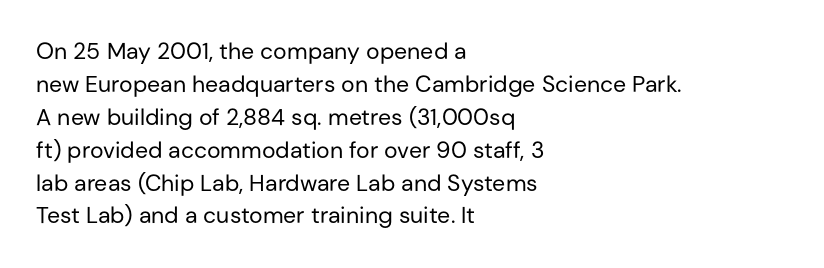
Q: Is the text bold? A: No.
Q: Is the text italic (slanted)? A: No, it is upright.
Q: Is the text underlined? A: No.
Q: How is the paragraph aligned? A: Left-aligned.
Q: Is the spacing between letters normal or unusually wide? A: Normal.
Q: Is the spacing between lines tight, normal or loose? A: Normal.
